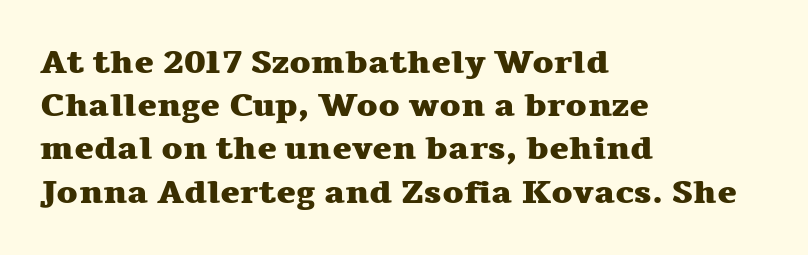
{"serif": "yes", "italic": "no", "bold": "yes", "weight": "heavy", "width": "wide", "stroke_contrast": "medium", "x_height": "medium", "monospaced": "no", "underline": "no", "align": "left", "line_spacing": "normal", "line_spacing_ratio": 1.31, "letter_spacing": "normal", "letter_spacing_em": 0.0, "glyph_px": 33}
